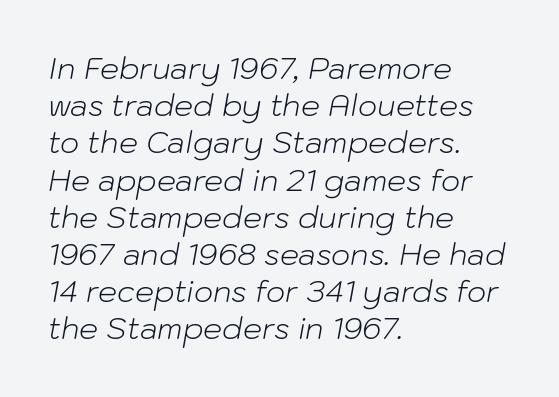
Q: Is the text bold? A: No.
Q: Is the text italic (slanted)? A: Yes, it leans right by about 10 degrees.
Q: Is the text underlined? A: No.
Q: How is the paragraph aligned? A: Left-aligned.
Q: Is the spacing between letters normal or unusually wide? A: Normal.
Q: Width (condensed, normal, or wide)? A: Normal.
Q: Stroke contrast? A: Low.
Q: x-height? A: Medium.
Q: Monospaced? A: No.
